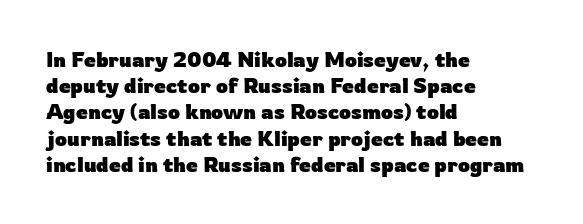
Q: Is the text bold? A: Yes.
Q: Is the text italic (slanted)? A: No, it is upright.
Q: Is the text underlined? A: No.
Q: How is the paragraph aligned? A: Left-aligned.
Q: Is the spacing between letters normal or unusually wide? A: Normal.
Q: Is the spacing between lines tight, normal or loose? A: Normal.
